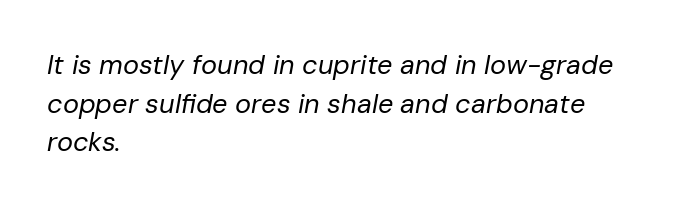
The image shows 27 px text type, italic (leaning right); set left-aligned, normal line spacing (1.43x), normal letter spacing, not underlined.
